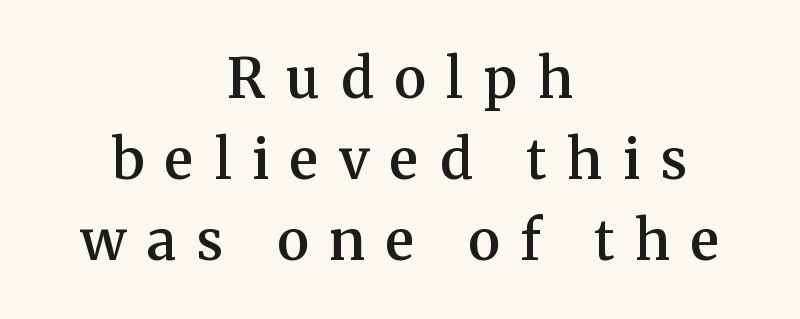
Q: Is the text bold? A: Semi-bold.
Q: Is the text italic (slanted)? A: No, it is upright.
Q: Is the typeface a serif or a sans-serif typeface? A: Serif.
Q: Is the text underlined? A: No.
Q: How is the paragraph aligned? A: Centered.
Q: Is the spacing between letters normal or unusually wide? A: Unusually wide.
Q: Is the spacing between lines tight, normal or loose? A: Normal.
Q: Width (condensed, normal, or wide)? A: Normal.
Q: Stroke contrast? A: Medium.
Q: x-height? A: Medium.
Q: Monospaced? A: No.
